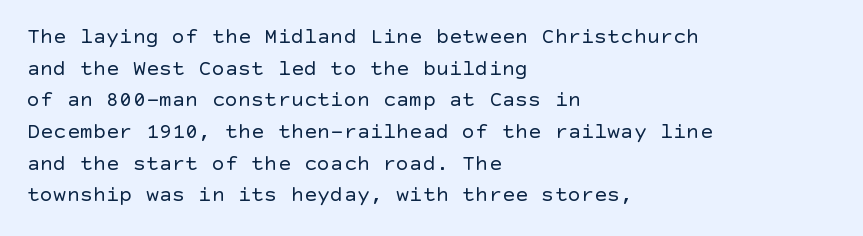
Q: Is the text bold? A: No.
Q: Is the text italic (slanted)? A: No, it is upright.
Q: Is the text underlined? A: No.
Q: How is the paragraph aligned? A: Left-aligned.
Q: Is the spacing between letters normal or unusually wide? A: Normal.
Q: Is the spacing between lines tight, normal or loose? A: Normal.
